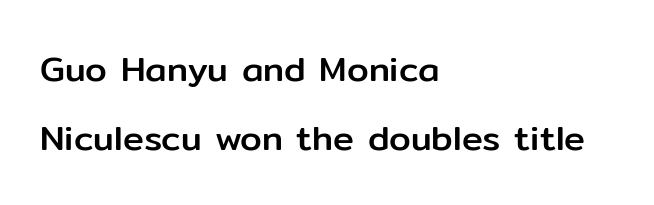
Q: Is the text italic (slanted)? A: No, it is upright.
Q: Is the typeface a serif or a sans-serif typeface? A: Sans-serif.
Q: Is the text underlined? A: No.
Q: How is the paragraph aligned? A: Left-aligned.
Q: Is the spacing between letters normal or unusually wide? A: Normal.
Q: Is the spacing between lines tight, normal or loose? A: Loose.
Q: Width (condensed, normal, or wide)? A: Normal.
Q: Stroke contrast? A: Low.
Q: x-height? A: Medium.
Q: Monospaced? A: No.
